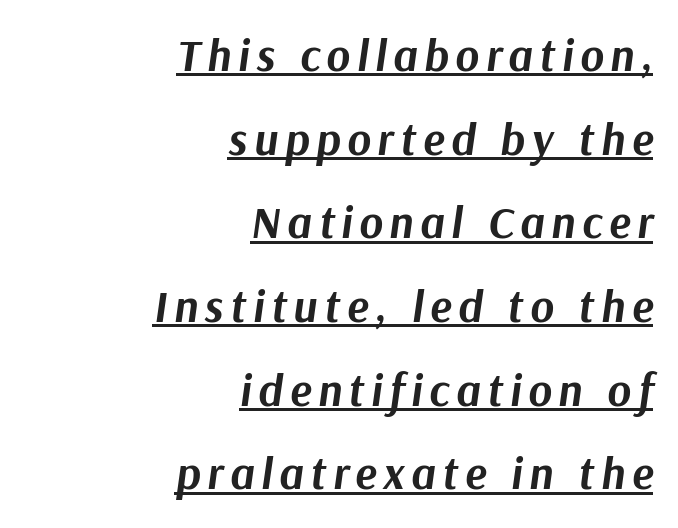
The image shows 45 px bold type, italic (leaning right); set right-aligned, line spacing 1.86x, underlined; medium stroke contrast and a medium x-height.
